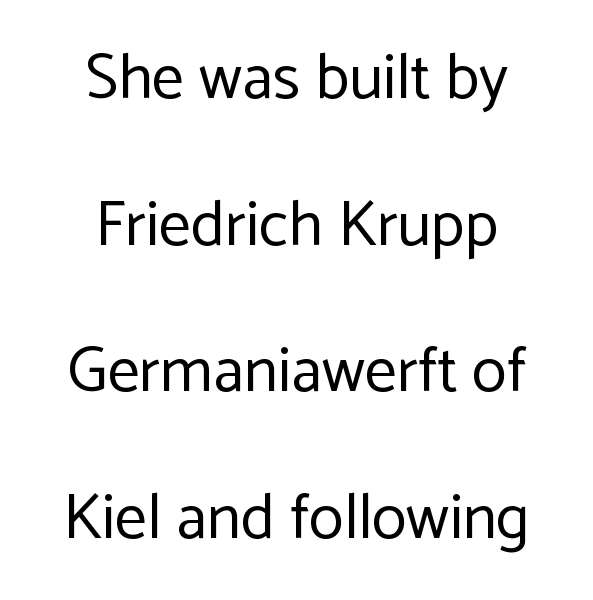
{"serif": "no", "italic": "no", "bold": "no", "weight": "regular", "width": "normal", "stroke_contrast": "low", "x_height": "medium", "monospaced": "no", "underline": "no", "align": "center", "line_spacing": "loose", "line_spacing_ratio": 2.29, "letter_spacing": "normal", "letter_spacing_em": 0.0, "glyph_px": 64}
